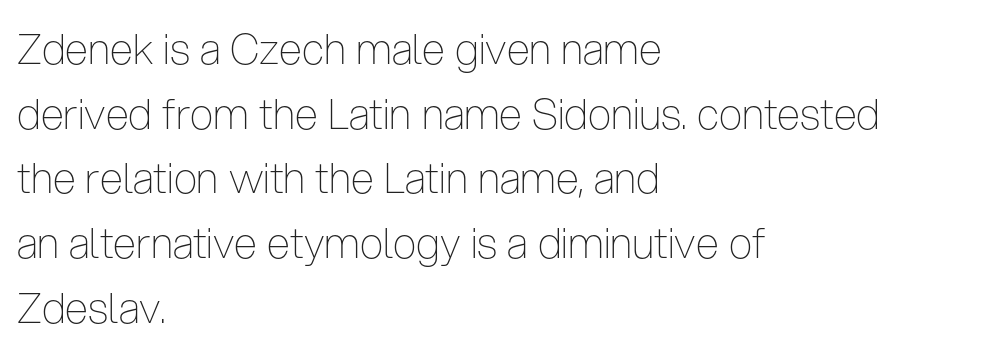
Descenders are the only things crossing below the line. The compositor pushed each line to the left boundary. A quiet, ordinary-to-light weight characterises the typeface. Letter spacing: default.
